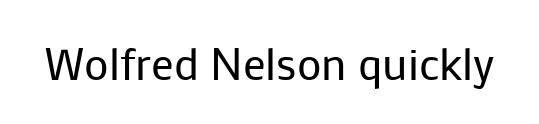
Q: Is the text bold? A: No.
Q: Is the text italic (slanted)? A: No, it is upright.
Q: Is the typeface a serif or a sans-serif typeface? A: Sans-serif.
Q: Is the text underlined? A: No.
Q: Is the spacing between letters normal or unusually wide? A: Normal.
Q: Width (condensed, normal, or wide)? A: Normal.
Q: Stroke contrast? A: Low.
Q: x-height? A: Medium.
Q: Monospaced? A: No.
